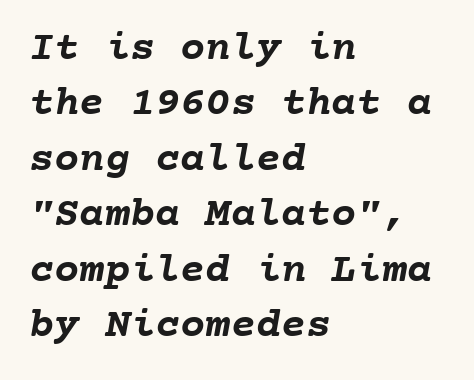
The image shows 42 px semibold type, monospaced; set left-aligned, normal line spacing (1.32x), normal letter spacing, not underlined; low stroke contrast and a medium x-height.
